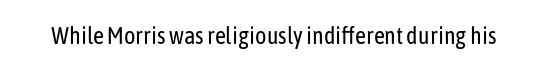
The image shows 24 px text type, upright; set normal letter spacing, not underlined.
